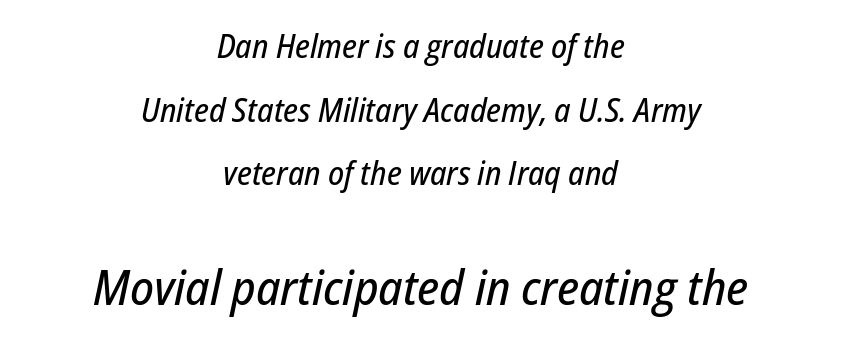
The area under the type is left untouched. Reading top to bottom, the characters get bigger at the block break. Italic: yes, the glyphs are oblique. The typesetter chose a symmetrical, centered arrangement here. If you measured baseline to baseline, you'd find a long distance. Think of a printed novel: that variable character pitch is what you see here.
